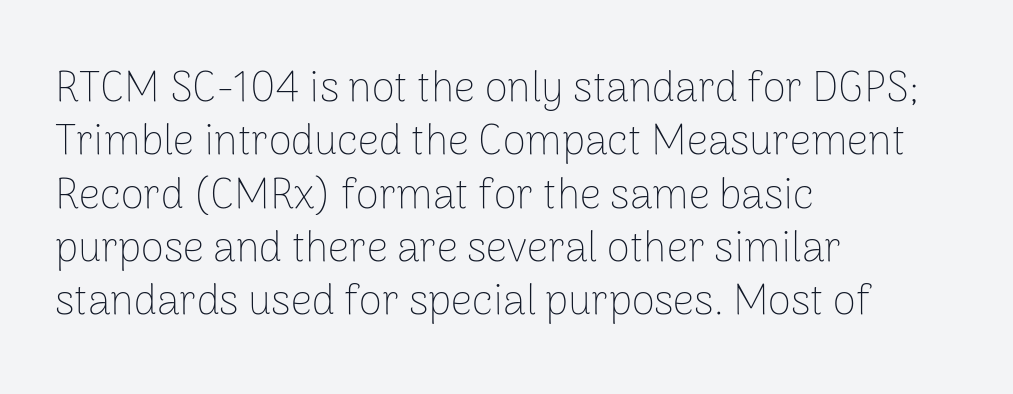
Students, note that the glyphs here touch the page at normal intervals. The specimen reads as upright at a glance. The letters carry no serifs — their stems end cleanly without finishing strokes. Each stroke keeps to a modest, everyday thickness or less. This sample has the flowing, uneven cadence of proportional lettering. Horizontal bands of white between lines are of average thickness.
